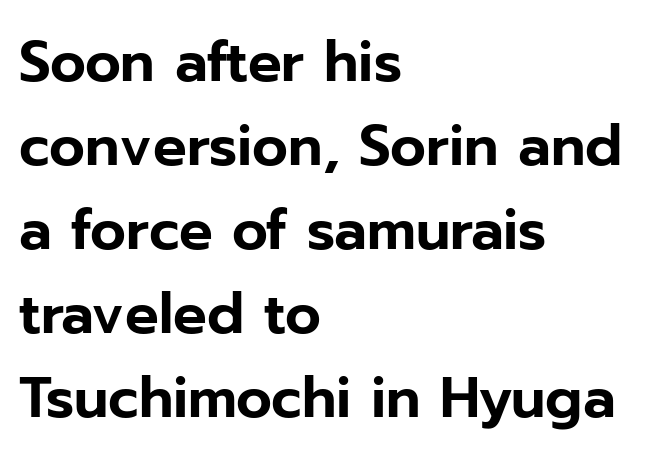
{"serif": "no", "italic": "no", "width": "normal", "stroke_contrast": "low", "x_height": "medium", "monospaced": "no", "underline": "no", "align": "left", "line_spacing": "normal", "line_spacing_ratio": 1.5, "letter_spacing": "normal", "letter_spacing_em": 0.0, "glyph_px": 56}
